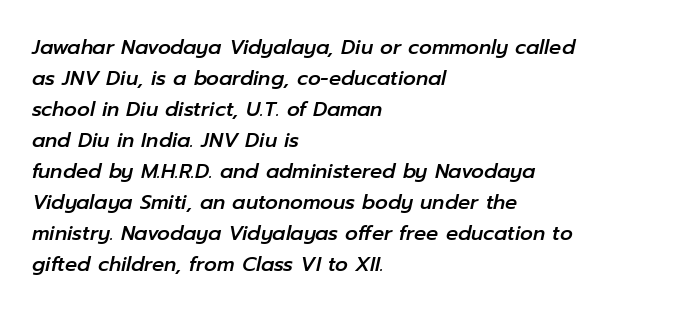
{"italic": "yes", "lean": "right", "slant_degrees": 12, "underline": "no", "align": "left", "line_spacing": "normal", "line_spacing_ratio": 1.55, "letter_spacing": "normal", "letter_spacing_em": 0.0, "glyph_px": 20}
